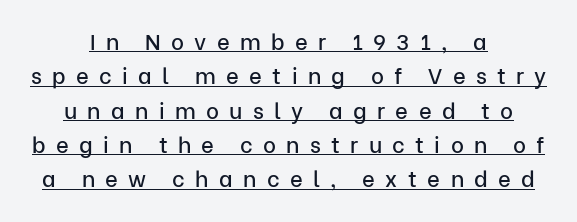
The image shows 22 px text type, upright; set centered, normal line spacing (1.56x), unusually wide letter spacing (+0.47 em), underlined.
